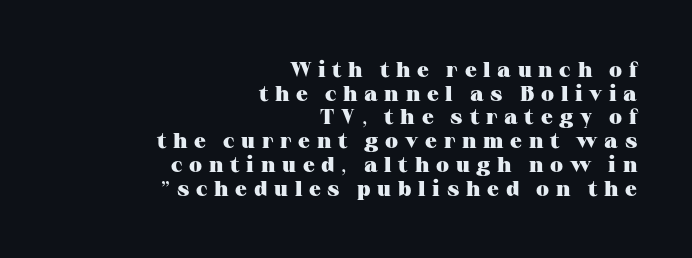
The strip under each line holds only bare page. Each new line begins almost immediately beneath the previous one. Heavy, bold letterforms. Glyph-to-glyph distance is far greater than everyday printed text.
